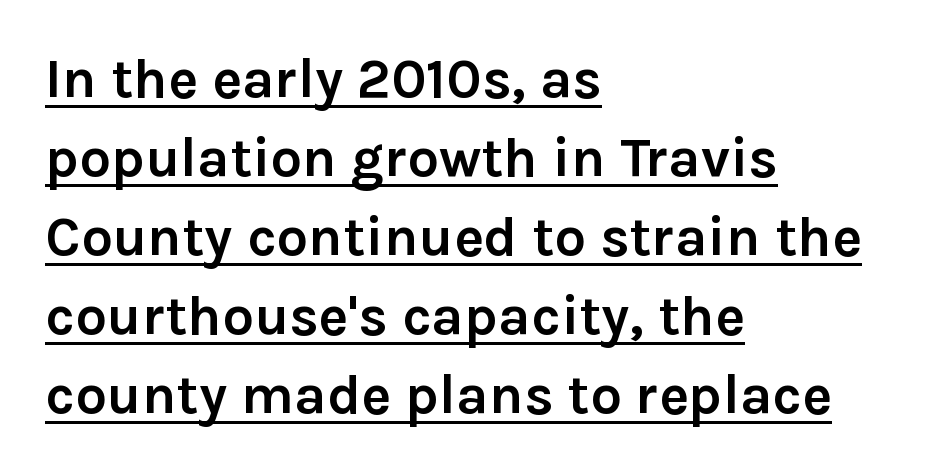
A typesetter would call this zero additional tracking. The passage shown is emphatically bold. Is this a fixed-width face? No — the glyphs have proportional, varying widths. In terms of leading, this rendering sits right in the middle. The lettering is marked with a stroke running underneath it. Ordinary non-slanted type is in use.
